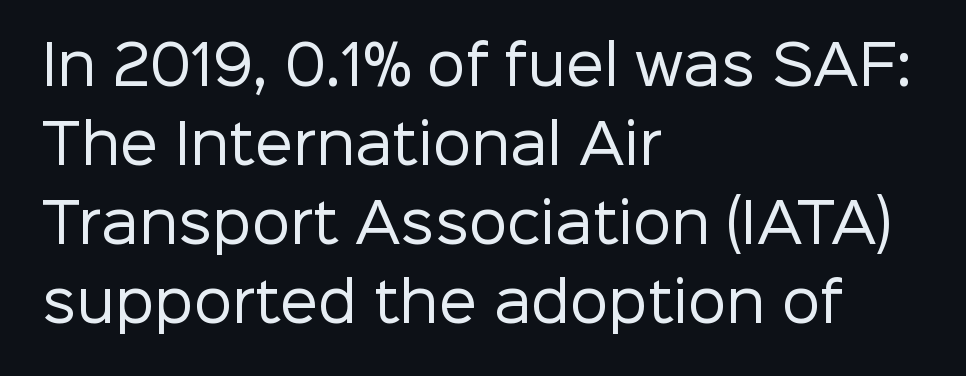
The image shows 54 px regular-weight sans-serif type, upright; set left-aligned, normal line spacing (1.46x), normal letter spacing, not underlined; low stroke contrast and a medium x-height.
